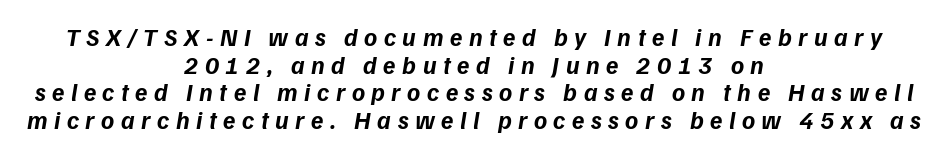
The tracking jumps out immediately: characters are airy and widely separated. Underline: absent. Very little white space separates one row of letters from the next. Typeset on center — no edge is straight. Observe the lean: these are italic letterforms.
